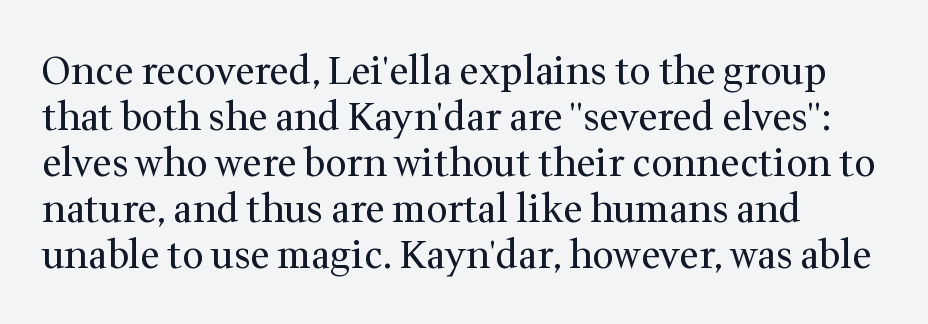
{"serif": "yes", "italic": "no", "bold": "no", "weight": "regular", "width": "normal", "stroke_contrast": "medium", "x_height": "medium", "monospaced": "no", "underline": "no", "align": "left", "line_spacing_ratio": 1.21, "letter_spacing": "normal", "letter_spacing_em": 0.0, "glyph_px": 38}
